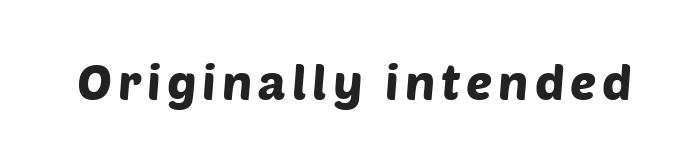
Q: Is the typeface a serif or a sans-serif typeface? A: Sans-serif.
Q: Is the text underlined? A: No.
Q: Width (condensed, normal, or wide)? A: Normal.
Q: Stroke contrast? A: Low.
Q: x-height? A: Large.
Q: Monospaced? A: No.
